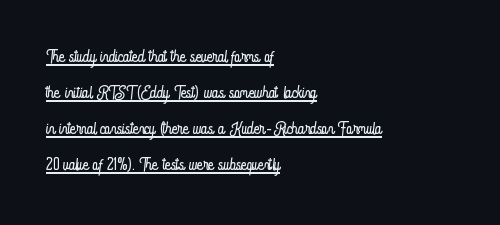
The image shows 24 px text type; set left-aligned, normal line spacing (1.5x), normal letter spacing, underlined.
